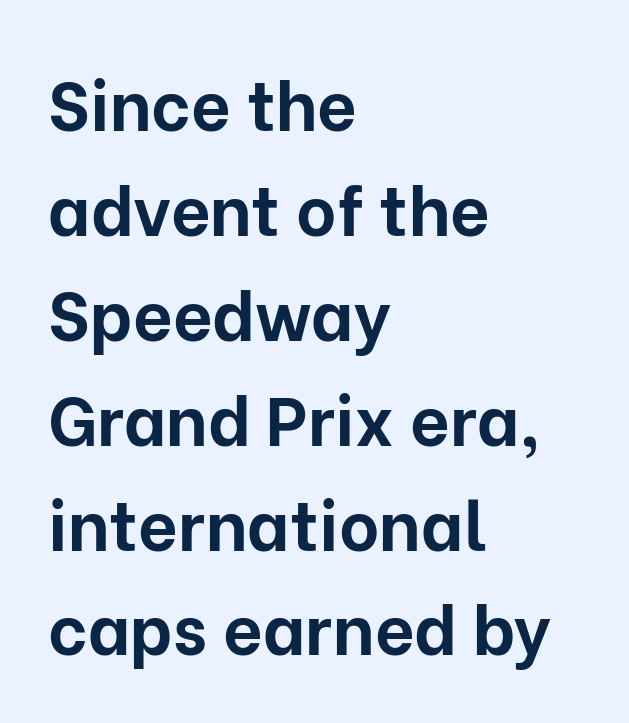
This is the regular roman posture of the typeface. The letters carry no serifs — their stems end cleanly without finishing strokes. Alignment: flush left. Descenders are the only things crossing below the line.
